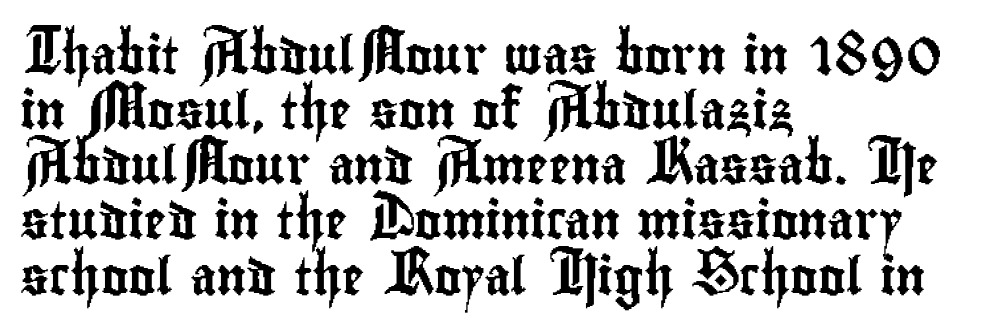
Q: Is the text italic (slanted)? A: No, it is upright.
Q: Is the typeface a serif or a sans-serif typeface? A: Sans-serif.
Q: Is the text underlined? A: No.
Q: How is the paragraph aligned? A: Left-aligned.
Q: Is the spacing between letters normal or unusually wide? A: Normal.
Q: Is the spacing between lines tight, normal or loose? A: Normal.
Q: Width (condensed, normal, or wide)? A: Condensed.
Q: Stroke contrast? A: Low.
Q: x-height? A: Small.
Q: Monospaced? A: No.
